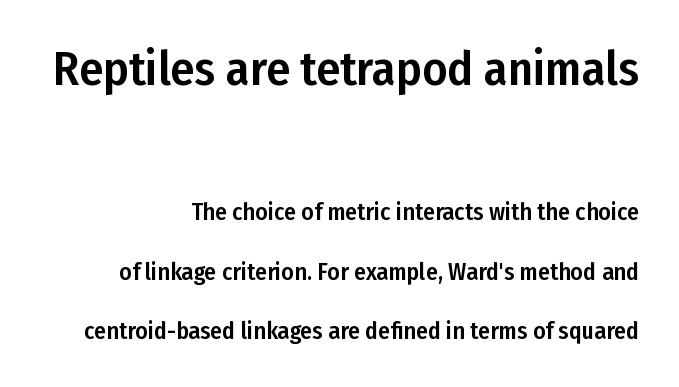
{"serif": "no", "italic": "no", "width": "condensed", "stroke_contrast": "low", "x_height": "medium", "monospaced": "no", "underline": "no", "align": "right", "line_spacing": "loose", "line_spacing_ratio": 2.48, "letter_spacing": "normal", "letter_spacing_em": 0.0, "larger_block": "first", "size_ratio": 2.0, "glyph_px": 48}
